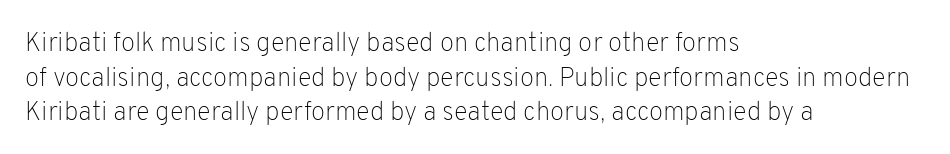
The image shows 26 px text type, upright; set left-aligned, normal line spacing (1.33x), normal letter spacing, not underlined.
